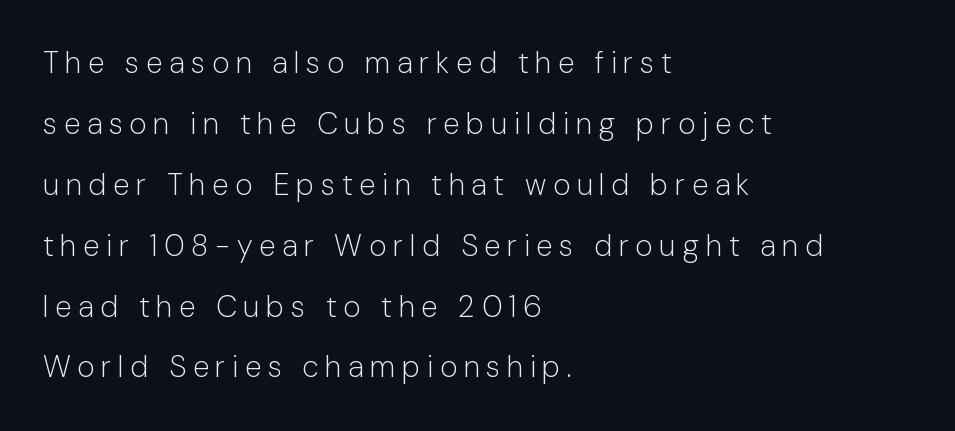
Q: Is the text bold? A: No.
Q: Is the text italic (slanted)? A: No, it is upright.
Q: Is the typeface a serif or a sans-serif typeface? A: Sans-serif.
Q: Is the text underlined? A: No.
Q: How is the paragraph aligned? A: Left-aligned.
Q: Is the spacing between letters normal or unusually wide? A: Unusually wide.
Q: Is the spacing between lines tight, normal or loose? A: Loose.
Q: Width (condensed, normal, or wide)? A: Normal.
Q: Stroke contrast? A: Low.
Q: x-height? A: Medium.
Q: Monospaced? A: No.
